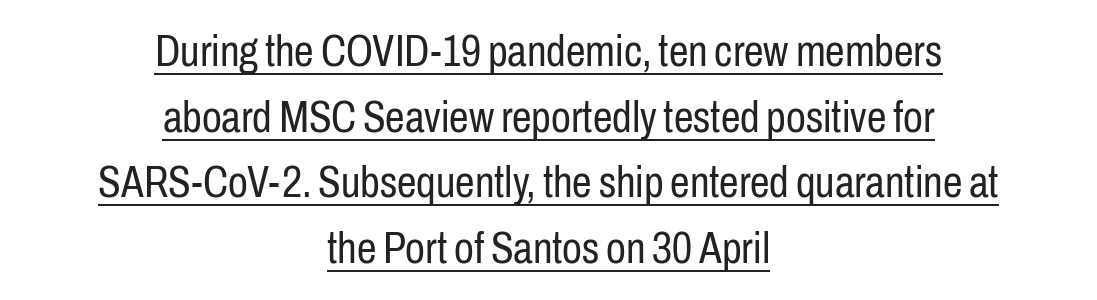
{"serif": "no", "italic": "no", "bold": "no", "weight": "regular", "width": "condensed", "stroke_contrast": "low", "x_height": "medium", "monospaced": "no", "underline": "yes", "align": "center", "line_spacing": "normal", "line_spacing_ratio": 1.49, "letter_spacing": "normal", "letter_spacing_em": 0.0, "glyph_px": 44}
